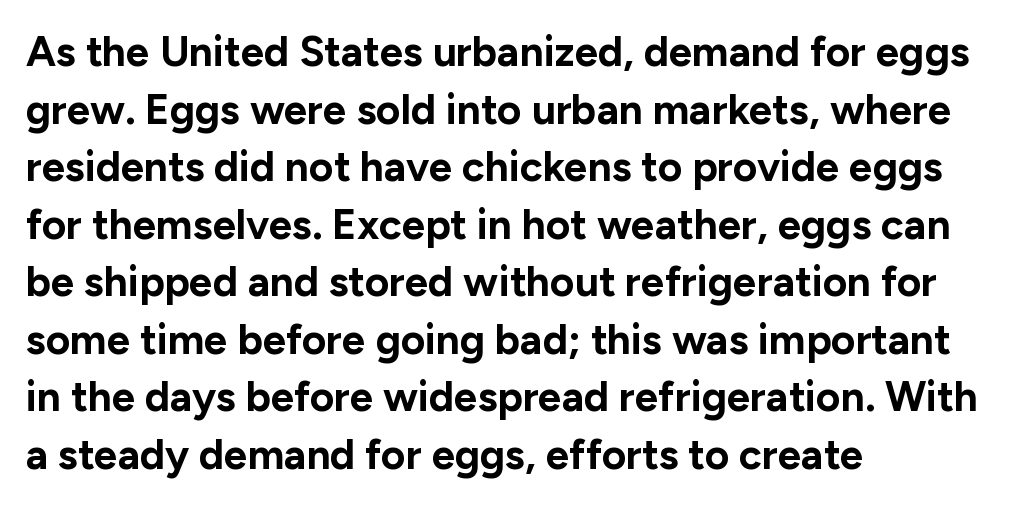
The image shows 42 px bold sans-serif type, upright; set left-aligned, normal line spacing (1.37x), normal letter spacing, not underlined; low stroke contrast and a medium x-height.
